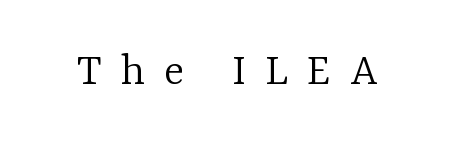
Q: Is the text bold? A: No.
Q: Is the text italic (slanted)? A: No, it is upright.
Q: Is the typeface a serif or a sans-serif typeface? A: Serif.
Q: Is the text underlined? A: No.
Q: Is the spacing between letters normal or unusually wide? A: Unusually wide.
Q: Width (condensed, normal, or wide)? A: Normal.
Q: Stroke contrast? A: Low.
Q: x-height? A: Medium.
Q: Monospaced? A: No.
